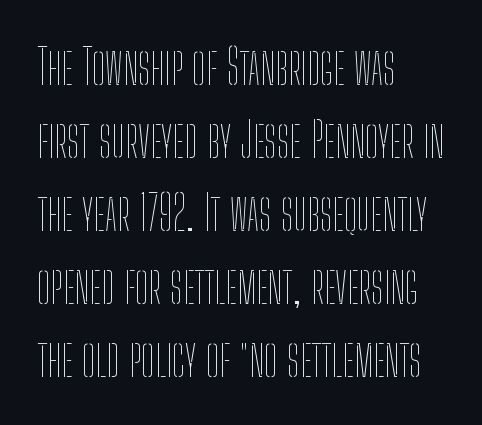
Q: Is the text bold? A: No.
Q: Is the text italic (slanted)? A: No, it is upright.
Q: Is the text underlined? A: No.
Q: How is the paragraph aligned? A: Left-aligned.
Q: Is the spacing between letters normal or unusually wide? A: Normal.
Q: Is the spacing between lines tight, normal or loose? A: Normal.
Q: Width (condensed, normal, or wide)? A: Condensed.
Q: Stroke contrast? A: Low.
Q: x-height? A: Medium.
Q: Monospaced? A: No.
